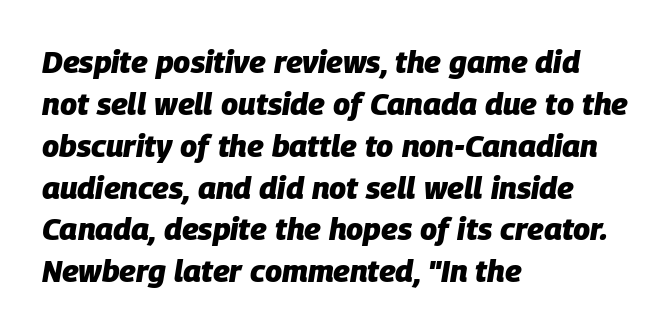
Lines of text with bare space underneath. If you drew a ruler down the left edge, every line would touch it. The type is set solid horizontally, with unmodified tracking. Posture: slanted.
